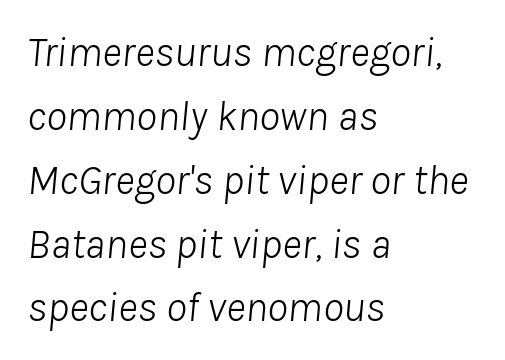
There is no visible air inserted between adjacent glyphs. Varying glyph widths throughout — classic text-font behaviour. Would a proofreader flag this as italicized? Yes. The weight would be labelled regular, book, light, or lighter still. Students, observe: this is what conventionally led text looks like.
